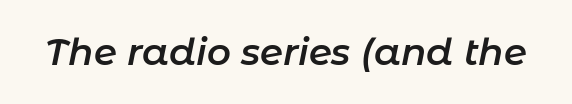
The image shows 37 px semibold type, italic (leaning right); set normal letter spacing, not underlined; low stroke contrast and a medium x-height.
